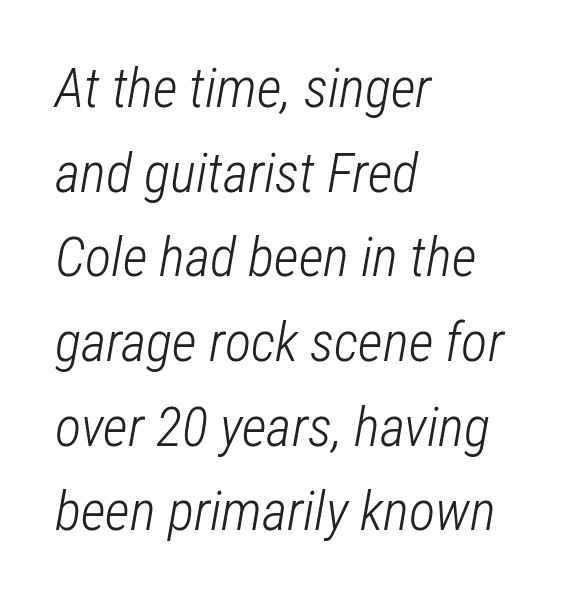
{"italic": "yes", "lean": "right", "slant_degrees": 12, "bold": "no", "weight": "light", "width": "condensed", "stroke_contrast": "low", "x_height": "medium", "monospaced": "no", "underline": "no", "align": "left", "line_spacing": "normal", "line_spacing_ratio": 1.54, "letter_spacing": "normal", "letter_spacing_em": 0.0, "glyph_px": 55}
